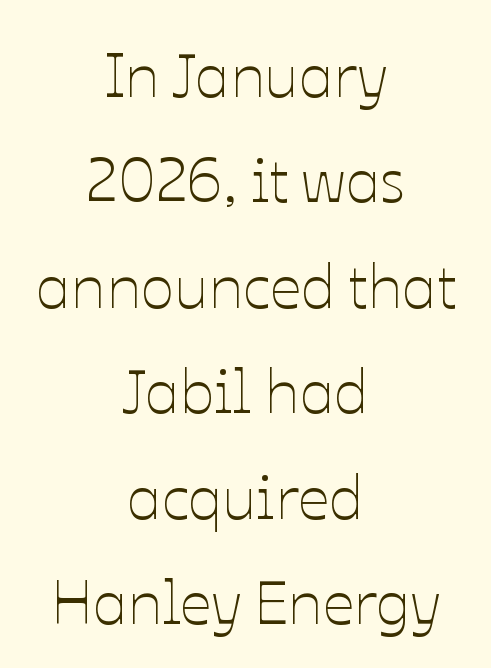
Does the leading feel generous? No, just average. Weight: in the light-to-regular range. Standard letterfit; no display-style spreading of the glyphs. One-word summary of the alignment: center. This sample has the flowing, uneven cadence of proportional lettering. A bare baseline throughout the passage.
